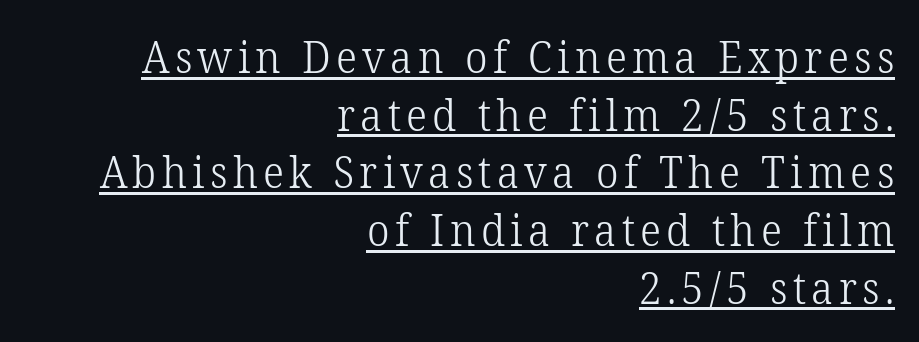
The image shows 44 px light serif type, upright; set right-aligned, normal line spacing (1.31x), underlined; low stroke contrast and a medium x-height.
